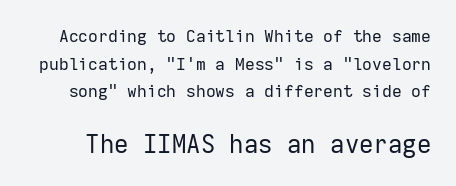
The image shows 25 px text type, upright; set normal line spacing (1.63x), normal letter spacing, not underlined; the second (bottom) block is 1.47x larger.
